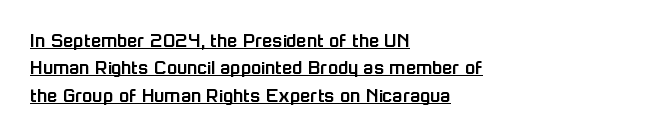
The image shows 21 px text type, upright; set left-aligned, normal line spacing (1.3x), normal letter spacing, underlined.
